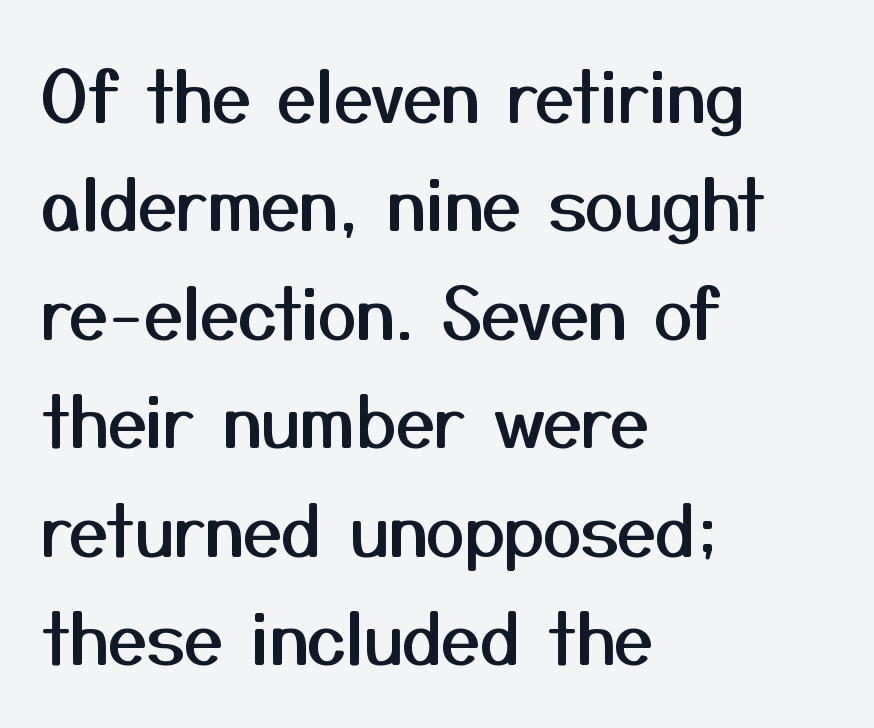
The image shows 70 px sans-serif type, upright; set left-aligned, normal line spacing (1.55x), normal letter spacing, not underlined; medium stroke contrast and a medium x-height.
